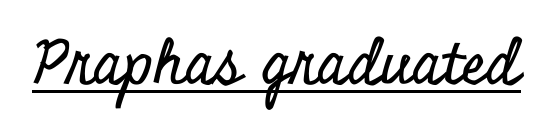
{"serif": "yes", "width": "condensed", "stroke_contrast": "low", "x_height": "small", "monospaced": "no", "underline": "yes", "letter_spacing": "normal", "letter_spacing_em": 0.0, "glyph_px": 61}
